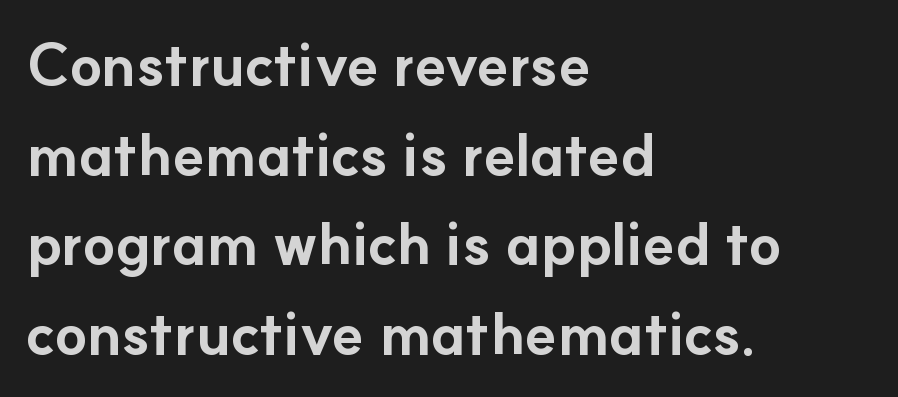
Q: Is the text bold? A: Yes.
Q: Is the text italic (slanted)? A: No, it is upright.
Q: Is the typeface a serif or a sans-serif typeface? A: Sans-serif.
Q: Is the text underlined? A: No.
Q: How is the paragraph aligned? A: Left-aligned.
Q: Is the spacing between letters normal or unusually wide? A: Normal.
Q: Is the spacing between lines tight, normal or loose? A: Normal.
Q: Width (condensed, normal, or wide)? A: Normal.
Q: Stroke contrast? A: Low.
Q: x-height? A: Small.
Q: Monospaced? A: No.
